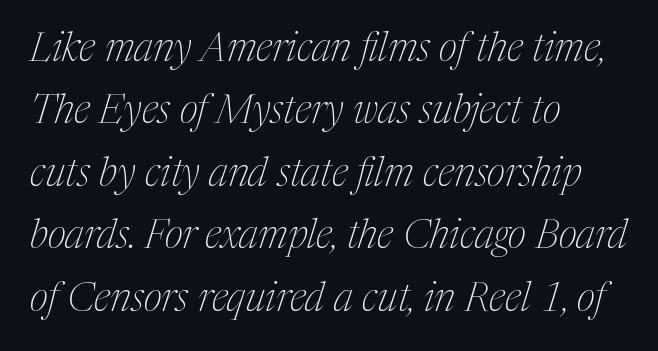
Weight: regular or lighter. Observe the serifs anchoring each vertical stroke in this sample. The letters advance in unequal steps, a hallmark of proportional type. Line spacing here is normal. The lines are quadded left. Each row of text sits above clean, open space.
